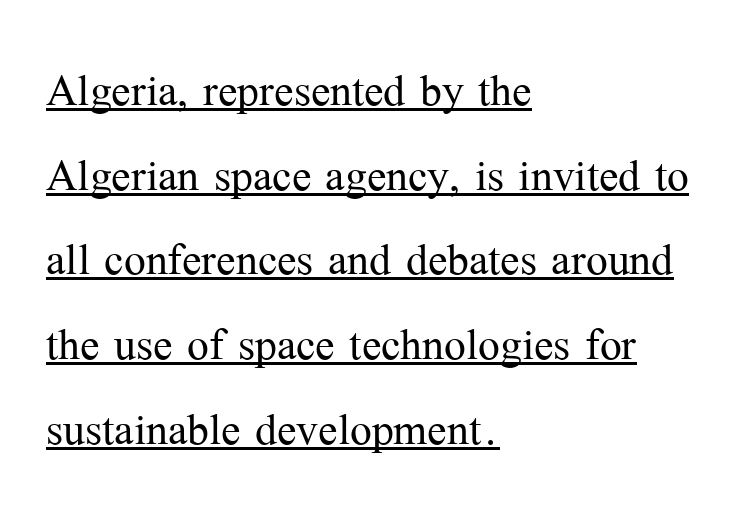
No chunkiness to these letters — they're not bold. The rendering uses a moderate line-height, typical for paragraphs. Italic? Not at all — the glyphs are vertical. Words appear dense and cohesive because spacing is normal. Each letter's strokes conclude with small projecting serifs. Horizontally, the lines are justified to the leading edge only.
